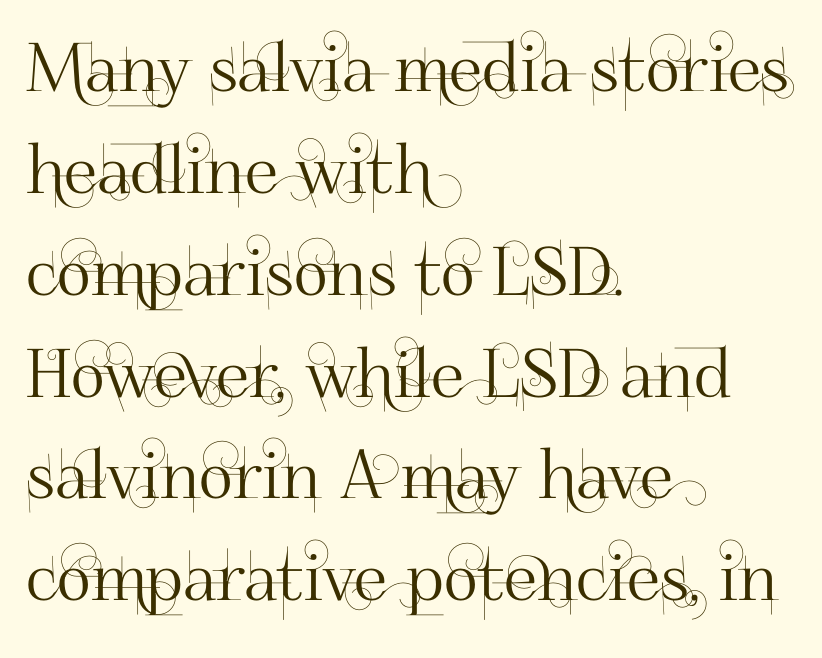
The image shows 67 px sans-serif type, upright; set left-aligned, normal line spacing (1.52x), normal letter spacing, not underlined; high stroke contrast and a small x-height.
